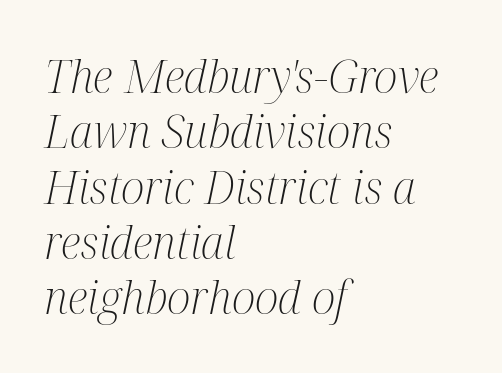
{"serif": "yes", "italic": "yes", "lean": "right", "slant_degrees": 12, "bold": "no", "weight": "light", "width": "condensed", "stroke_contrast": "medium", "x_height": "medium", "monospaced": "no", "underline": "no", "align": "left", "line_spacing_ratio": 1.23, "letter_spacing": "normal", "letter_spacing_em": 0.0, "glyph_px": 45}
